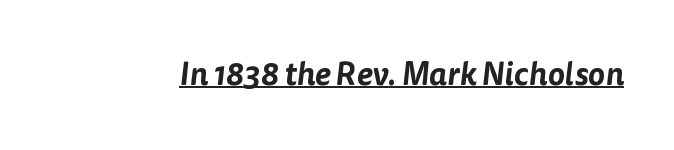
The image shows 32 px sans-serif type; set normal letter spacing, underlined; low stroke contrast and a medium x-height.
